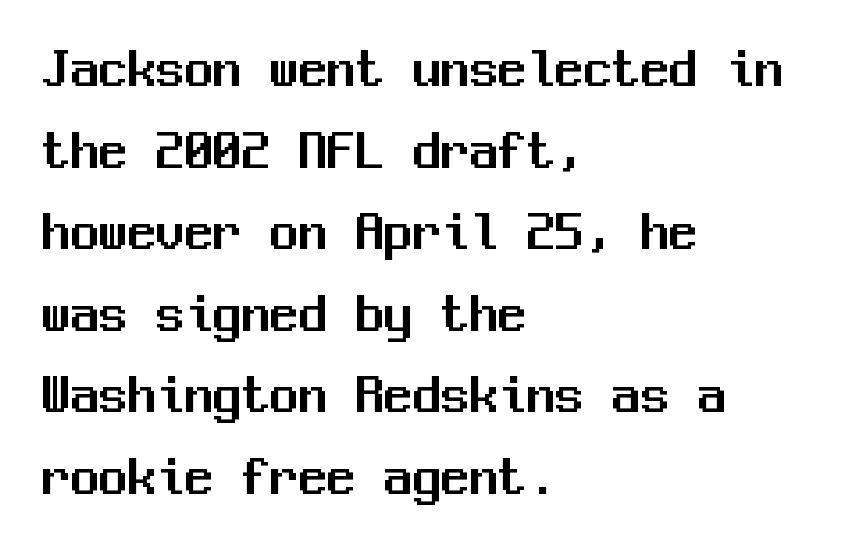
Q: Is the text italic (slanted)? A: No, it is upright.
Q: Is the typeface a serif or a sans-serif typeface? A: Sans-serif.
Q: Is the text underlined? A: No.
Q: How is the paragraph aligned? A: Left-aligned.
Q: Is the spacing between letters normal or unusually wide? A: Normal.
Q: Is the spacing between lines tight, normal or loose? A: Normal.
Q: Width (condensed, normal, or wide)? A: Normal.
Q: Stroke contrast? A: Medium.
Q: x-height? A: Medium.
Q: Monospaced? A: Yes.
